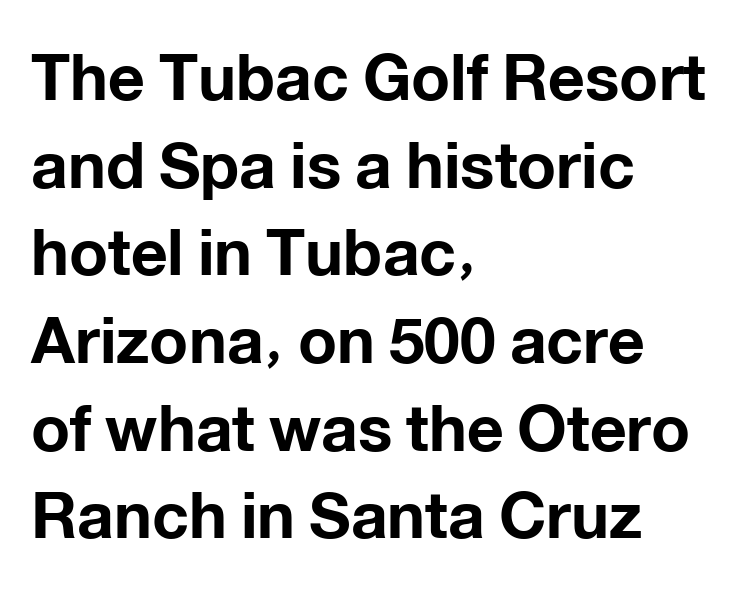
Lines of text with bare space underneath. You can tell from the bare stems that sans-serif type was used. These words are printed bold, with thick strokes throughout. You could call the tracking neutral — neither tight nor loose. Summary of vertical rhythm: regular, with standard interline spacing.
